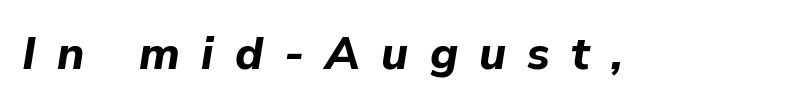
Q: Is the text bold? A: Yes.
Q: Is the text italic (slanted)? A: Yes, it leans right by about 9 degrees.
Q: Is the text underlined? A: No.
Q: Is the spacing between letters normal or unusually wide? A: Unusually wide.
Q: Width (condensed, normal, or wide)? A: Normal.
Q: Stroke contrast? A: Low.
Q: x-height? A: Medium.
Q: Monospaced? A: No.
